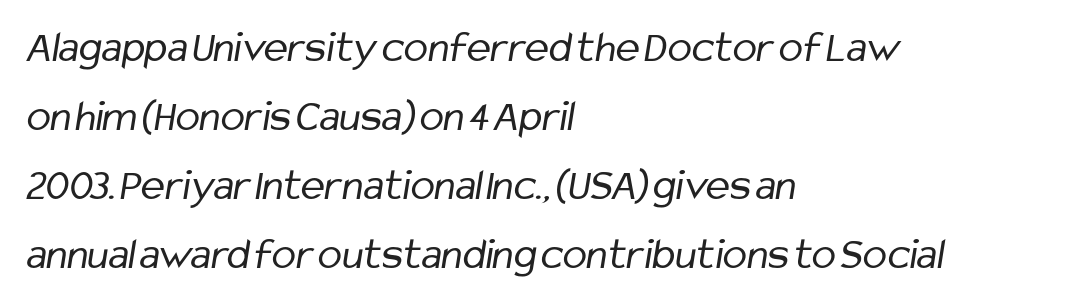
The image shows 45 px regular-weight, condensed sans-serif type; set left-aligned, normal line spacing (1.53x), normal letter spacing, not underlined; low stroke contrast and a medium x-height.
